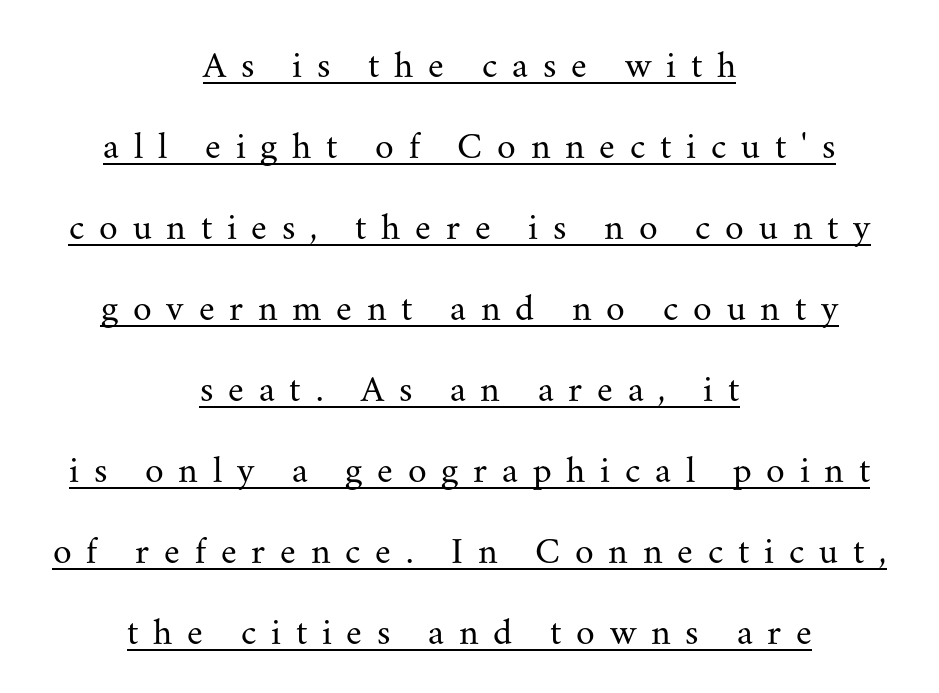
The image shows 38 px regular-weight serif type, upright; set centered, loose line spacing (2.13x), unusually wide letter spacing (+0.39 em), underlined; medium stroke contrast and a small x-height.
